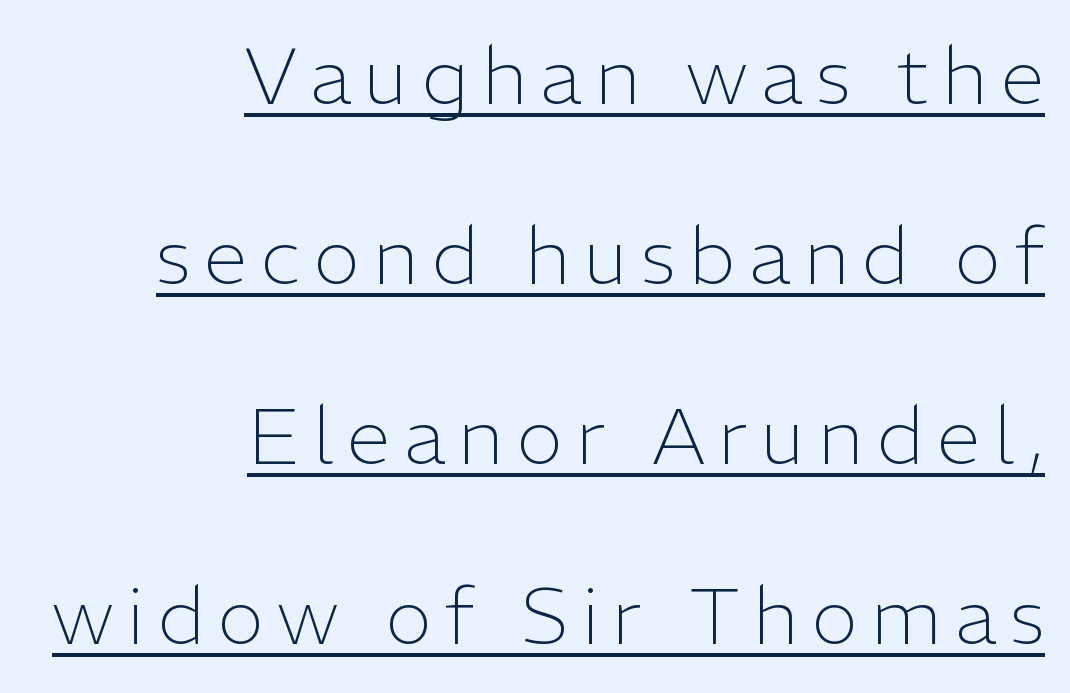
The image shows 79 px light sans-serif type, upright; set right-aligned, loose line spacing (2.28x), underlined; low stroke contrast and a medium x-height.
